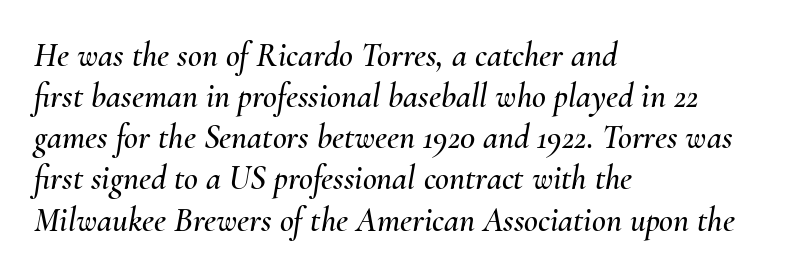
Observe the lean: these are italic letterforms. No extra tracking has been applied to these lines. You could not count columns in this text — the font is proportionally spaced. The space directly below the letters is spotless. Short and long lines alike share a common starting point at left.
